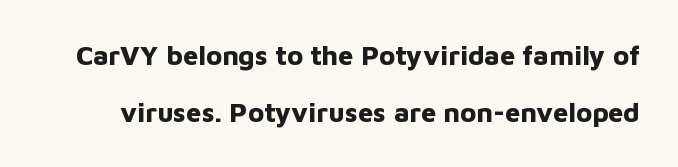
Q: Is the text bold? A: Yes.
Q: Is the text italic (slanted)? A: No, it is upright.
Q: Is the text underlined? A: No.
Q: Is the spacing between letters normal or unusually wide? A: Normal.
Q: Is the spacing between lines tight, normal or loose? A: Loose.
